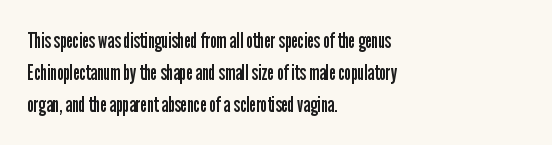
The image shows 21 px text type, upright; set left-aligned, normal line spacing (1.53x), normal letter spacing, not underlined.
